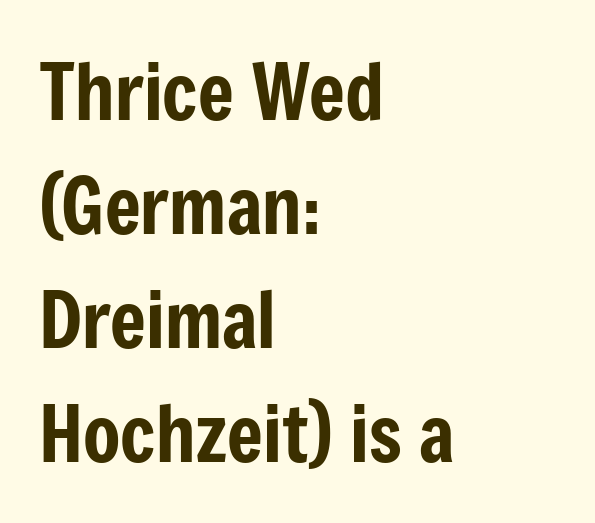
Q: Is the text italic (slanted)? A: No, it is upright.
Q: Is the typeface a serif or a sans-serif typeface? A: Sans-serif.
Q: Is the text underlined? A: No.
Q: How is the paragraph aligned? A: Left-aligned.
Q: Is the spacing between letters normal or unusually wide? A: Normal.
Q: Is the spacing between lines tight, normal or loose? A: Normal.
Q: Width (condensed, normal, or wide)? A: Condensed.
Q: Stroke contrast? A: Low.
Q: x-height? A: Medium.
Q: Monospaced? A: No.
